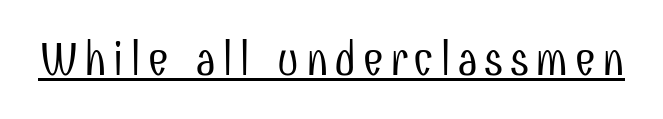
Q: Is the text bold? A: No.
Q: Is the text italic (slanted)? A: No, it is upright.
Q: Is the typeface a serif or a sans-serif typeface? A: Sans-serif.
Q: Is the text underlined? A: Yes.
Q: Width (condensed, normal, or wide)? A: Condensed.
Q: Stroke contrast? A: Low.
Q: x-height? A: Medium.
Q: Monospaced? A: No.
